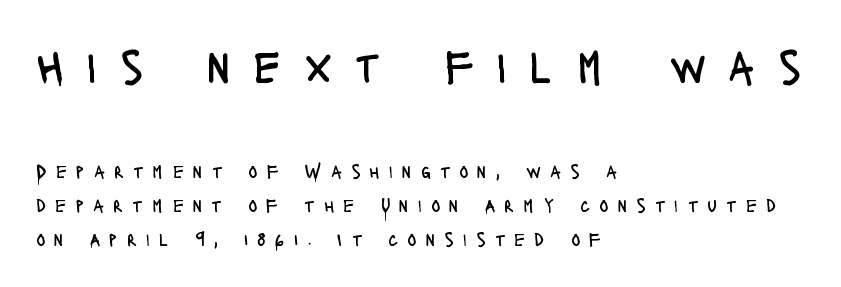
Posture: vertical. Where is the straight margin? On the left. The font is comparable to plain body text, perhaps lighter. Proportional: the letters do not fall into vertical columns. Lines of text with bare space underneath.
